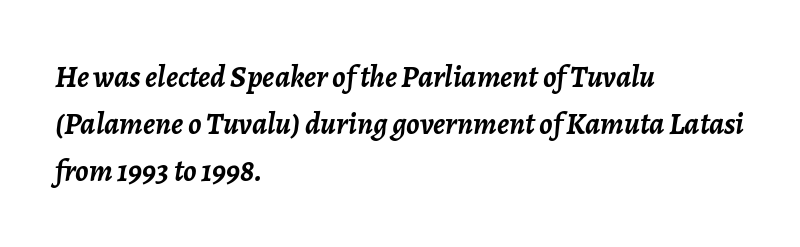
Quick note: interline space is typical. Is this a fixed-width face? No — the glyphs have proportional, varying widths. The paragraph shown leans on its left margin. Characters are canted at an angle relative to the baseline's perpendicular. Weight check: bold — yes, fully. Inter-character spacing is left at the font's built-in metrics.
